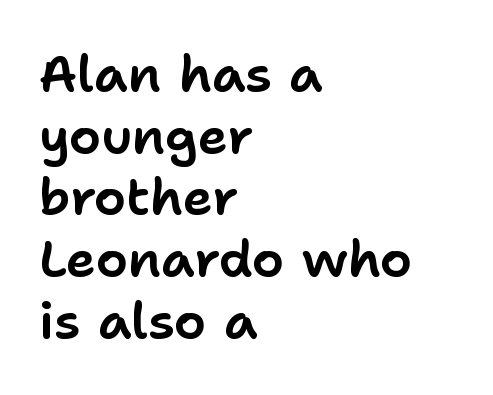
Q: Is the text italic (slanted)? A: No, it is upright.
Q: Is the typeface a serif or a sans-serif typeface? A: Sans-serif.
Q: Is the text underlined? A: No.
Q: How is the paragraph aligned? A: Left-aligned.
Q: Is the spacing between letters normal or unusually wide? A: Normal.
Q: Width (condensed, normal, or wide)? A: Normal.
Q: Stroke contrast? A: Low.
Q: x-height? A: Medium.
Q: Monospaced? A: No.
